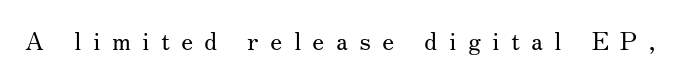
Q: Is the text bold? A: No.
Q: Is the text italic (slanted)? A: No, it is upright.
Q: Is the text underlined? A: No.
Q: Is the spacing between letters normal or unusually wide? A: Unusually wide.
